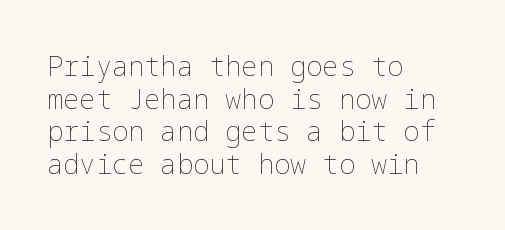
Q: Is the text bold? A: No.
Q: Is the text italic (slanted)? A: No, it is upright.
Q: Is the text underlined? A: No.
Q: How is the paragraph aligned? A: Left-aligned.
Q: Is the spacing between letters normal or unusually wide? A: Normal.
